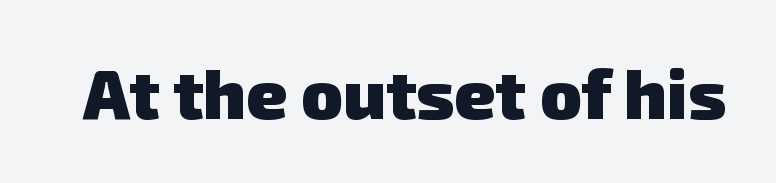
Q: Is the text bold? A: Yes.
Q: Is the typeface a serif or a sans-serif typeface? A: Sans-serif.
Q: Is the text underlined? A: No.
Q: Is the spacing between letters normal or unusually wide? A: Normal.
Q: Width (condensed, normal, or wide)? A: Normal.
Q: Stroke contrast? A: Low.
Q: x-height? A: Medium.
Q: Monospaced? A: No.
